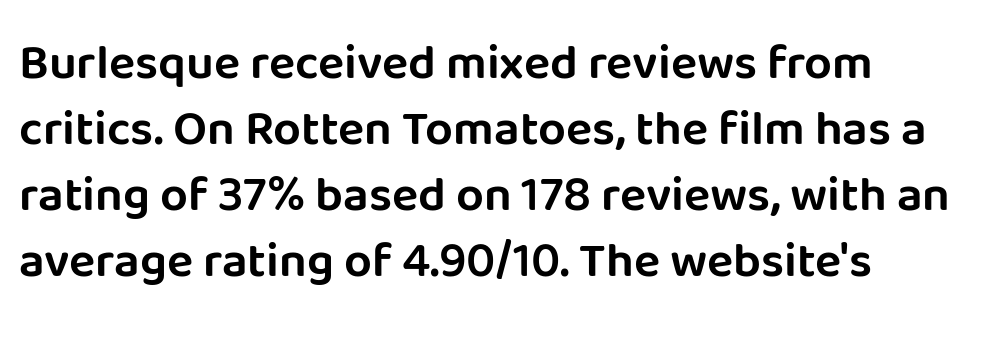
The image shows 49 px sans-serif type, upright; set left-aligned, normal line spacing (1.35x), normal letter spacing, not underlined; low stroke contrast and a large x-height.
